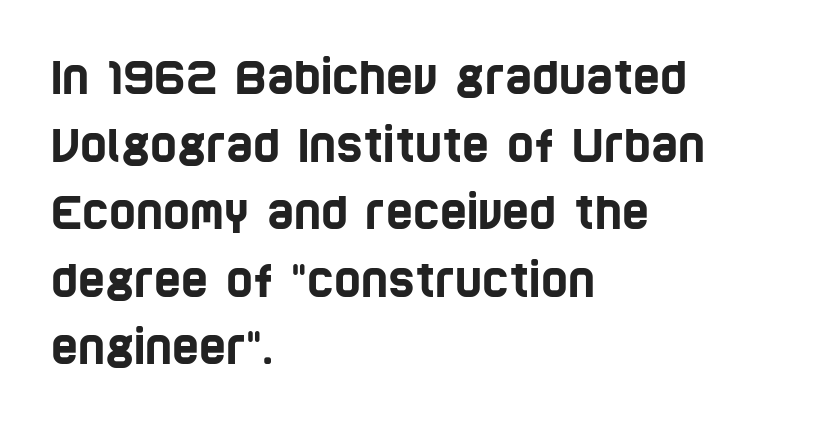
The passage shown stacks its lines at a standard gap. Standard letterfit; no display-style spreading of the glyphs. Quick note: underline off. Is this a sans? Yes — the strokes have no serifs. The paragraph has a hard left edge and a soft right edge.
